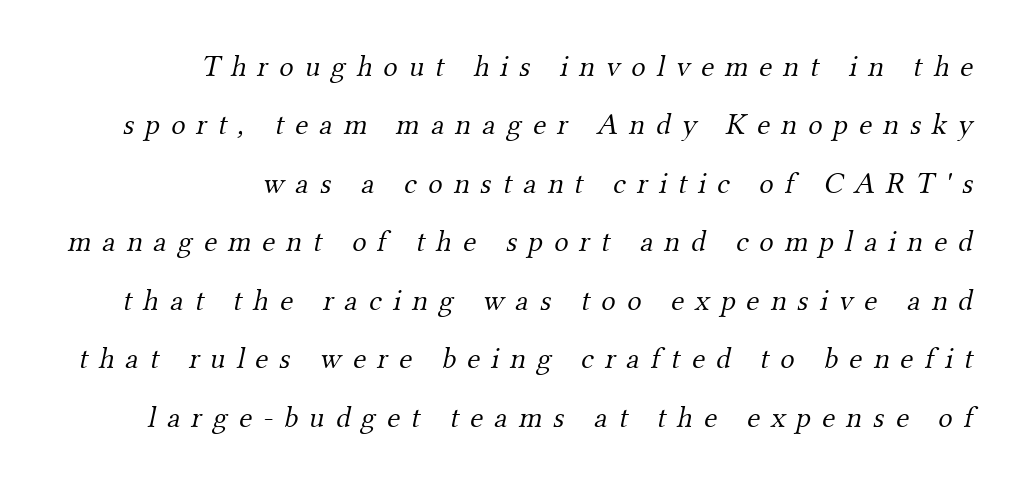
{"serif": "yes", "bold": "no", "weight": "light", "width": "normal", "stroke_contrast": "medium", "x_height": "small", "monospaced": "no", "underline": "no", "align": "right", "line_spacing": "loose", "line_spacing_ratio": 1.95, "letter_spacing": "wide", "letter_spacing_em": 0.37, "glyph_px": 30}
